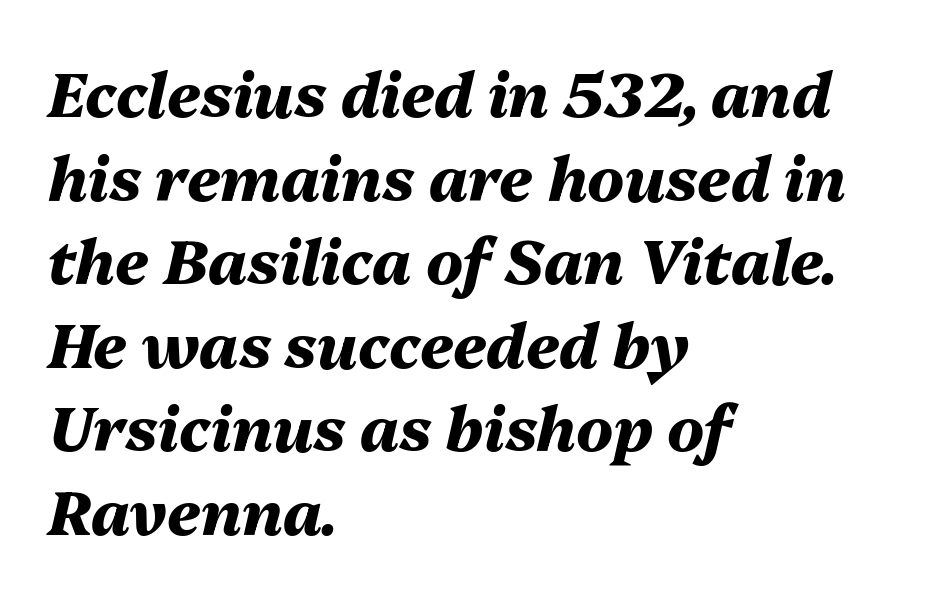
{"italic": "yes", "lean": "right", "slant_degrees": 13, "bold": "yes", "weight": "heavy", "width": "normal", "stroke_contrast": "medium", "x_height": "medium", "monospaced": "no", "underline": "no", "align": "left", "line_spacing": "normal", "line_spacing_ratio": 1.37, "letter_spacing": "normal", "letter_spacing_em": 0.0, "glyph_px": 61}
